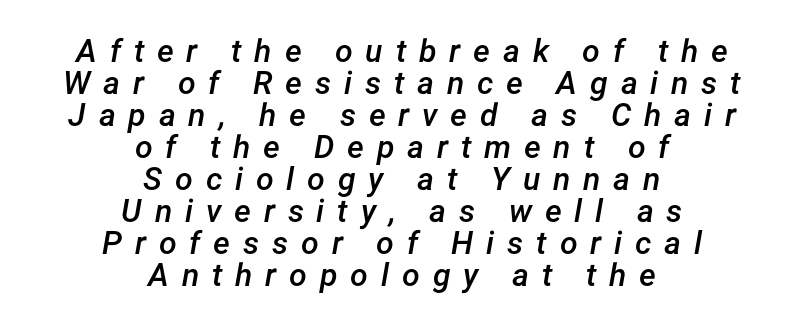
{"italic": "yes", "lean": "right", "slant_degrees": 12, "bold": "semi", "weight": "semibold", "width": "normal", "stroke_contrast": "low", "x_height": "medium", "monospaced": "no", "underline": "no", "align": "center", "line_spacing": "tight", "line_spacing_ratio": 1.0, "letter_spacing": "wide", "letter_spacing_em": 0.4, "glyph_px": 32}
